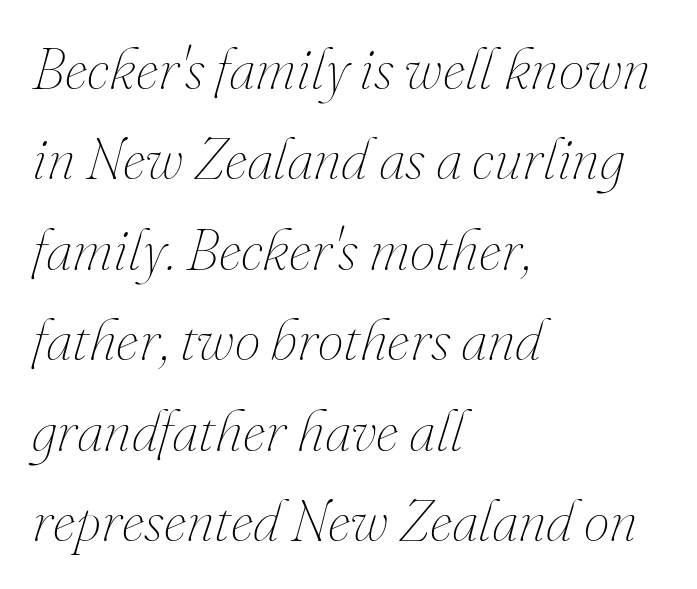
{"italic": "yes", "lean": "right", "slant_degrees": 16, "bold": "no", "weight": "thin", "width": "normal", "stroke_contrast": "medium", "x_height": "small", "monospaced": "no", "underline": "no", "align": "left", "line_spacing": "normal", "line_spacing_ratio": 1.56, "letter_spacing": "normal", "letter_spacing_em": 0.0, "glyph_px": 58}
